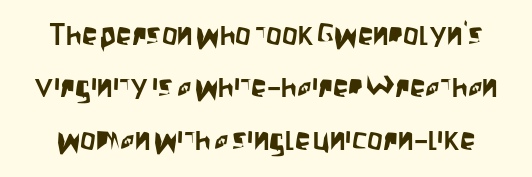
{"serif": "no", "italic": "no", "width": "condensed", "stroke_contrast": "low", "x_height": "large", "monospaced": "no", "underline": "no", "line_spacing": "normal", "line_spacing_ratio": 1.69, "letter_spacing": "normal", "letter_spacing_em": 0.0, "glyph_px": 31}
